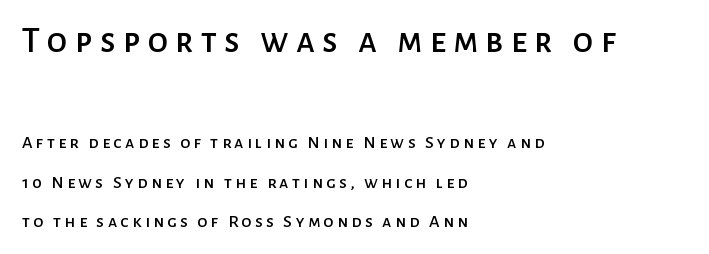
{"serif": "no", "italic": "no", "width": "normal", "stroke_contrast": "low", "x_height": "medium", "monospaced": "no", "underline": "no", "align": "left", "line_spacing": "loose", "line_spacing_ratio": 2.2, "larger_block": "first", "size_ratio": 2.06, "glyph_px": 37}
